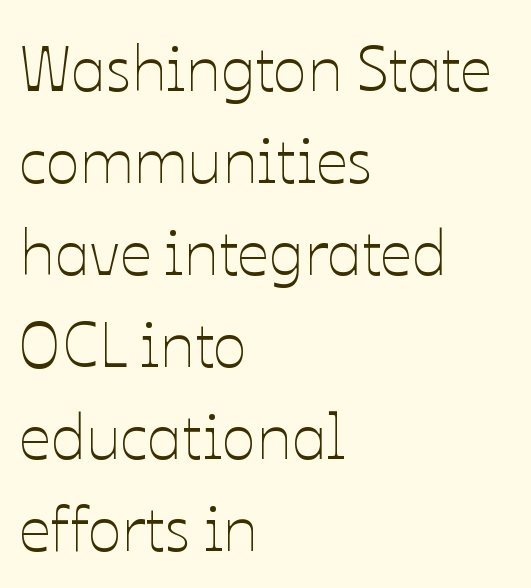
Q: Is the text bold? A: No.
Q: Is the text italic (slanted)? A: No, it is upright.
Q: Is the text underlined? A: No.
Q: How is the paragraph aligned? A: Left-aligned.
Q: Is the spacing between letters normal or unusually wide? A: Normal.
Q: Is the spacing between lines tight, normal or loose? A: Normal.
Q: Width (condensed, normal, or wide)? A: Normal.
Q: Stroke contrast? A: Low.
Q: x-height? A: Medium.
Q: Monospaced? A: No.
